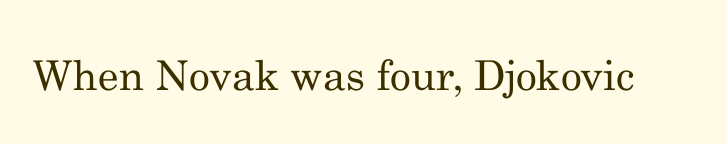
{"serif": "yes", "italic": "no", "bold": "no", "weight": "regular", "width": "normal", "stroke_contrast": "medium", "x_height": "small", "monospaced": "no", "underline": "no", "letter_spacing": "normal", "letter_spacing_em": 0.0, "glyph_px": 41}
